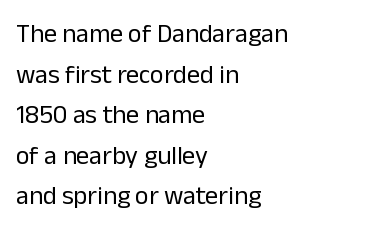
Q: Is the text bold? A: No.
Q: Is the text italic (slanted)? A: No, it is upright.
Q: Is the text underlined? A: No.
Q: How is the paragraph aligned? A: Left-aligned.
Q: Is the spacing between letters normal or unusually wide? A: Normal.
Q: Is the spacing between lines tight, normal or loose? A: Normal.
